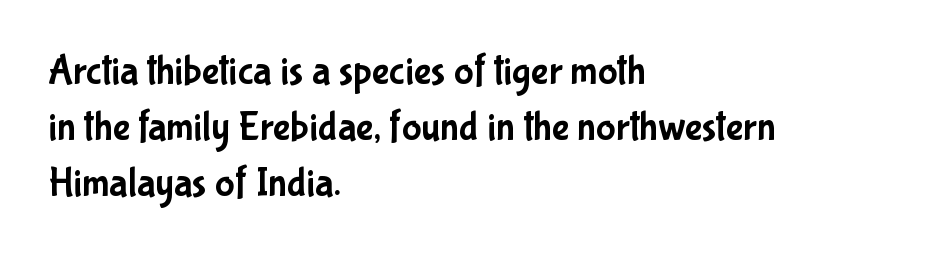
A clean baseline with only descenders dipping below it. The letterforms sit shoulder to shoulder at normal distance. These lines were composed using upright roman letters. Unlike a traditional serif, this face leaves its strokes unadorned. These lines are rendered in a variable-pitch font. Summary of vertical rhythm: regular, with standard interline spacing.
